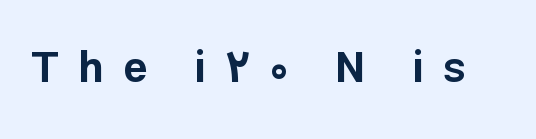
The image shows 43 px bold sans-serif type, upright; set unusually wide letter spacing (+0.44 em), not underlined; low stroke contrast and a medium x-height.
